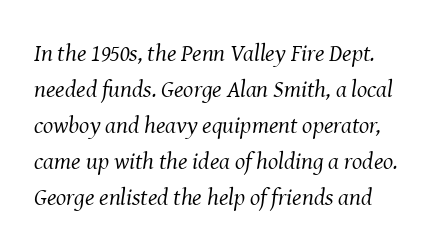
The image shows 24 px text type, italic (leaning right); set normal line spacing (1.5x), normal letter spacing, not underlined.
